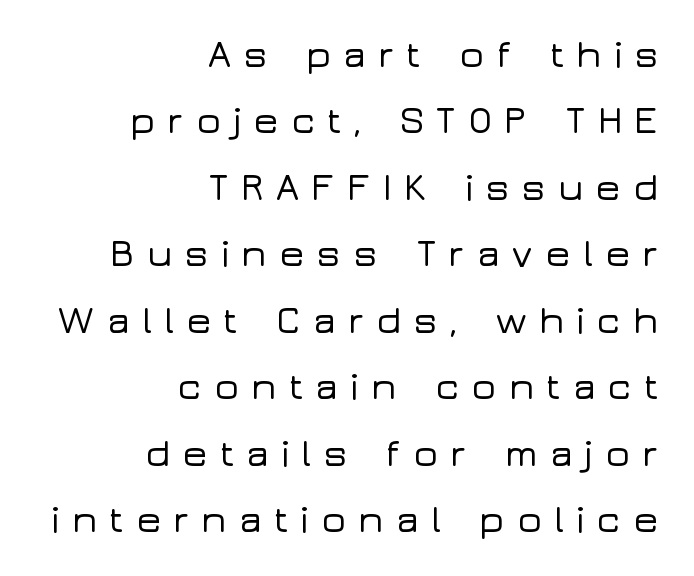
Q: Is the text italic (slanted)? A: No, it is upright.
Q: Is the typeface a serif or a sans-serif typeface? A: Sans-serif.
Q: Is the text underlined? A: No.
Q: How is the paragraph aligned? A: Right-aligned.
Q: Is the spacing between letters normal or unusually wide? A: Unusually wide.
Q: Width (condensed, normal, or wide)? A: Wide.
Q: Stroke contrast? A: Low.
Q: x-height? A: Medium.
Q: Monospaced? A: No.
